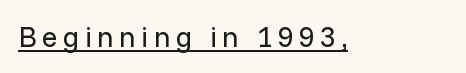
The type sits square on the baseline with zero lean. The face used here is proportionally spaced, like ordinary book or web type. The words here are underlined. The letterforms sit at book weight or below. Examine the stroke ends and you'll find no serifs.
